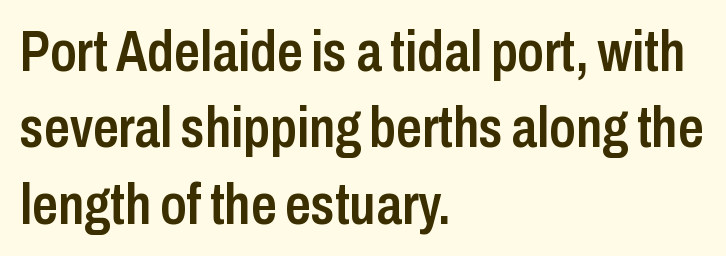
Each row of text sits above clean, open space. Here the designer chose a conventional face with non-uniform glyph widths. You could call the tracking neutral — neither tight nor loose. Line spacing here is normal. A typesetter would mark this as roman, not italic. A sans-serif font was chosen for this passage.
